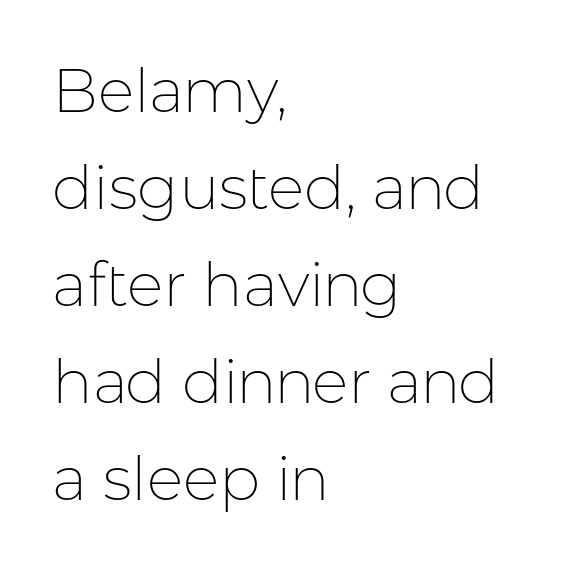
{"serif": "no", "italic": "no", "bold": "no", "weight": "thin", "width": "normal", "stroke_contrast": "low", "x_height": "medium", "monospaced": "no", "underline": "no", "align": "left", "line_spacing": "normal", "line_spacing_ratio": 1.59, "letter_spacing": "normal", "letter_spacing_em": 0.0, "glyph_px": 61}
